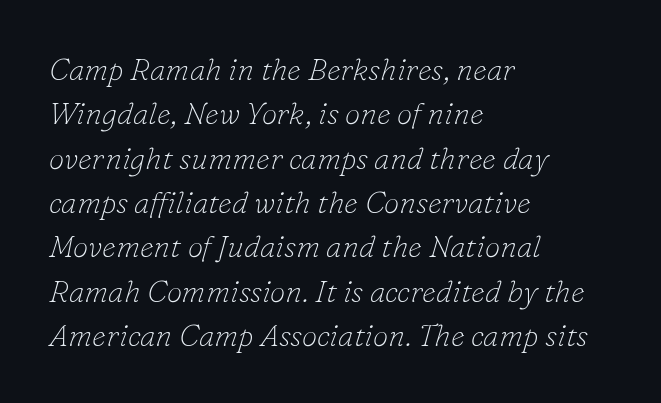
Q: Is the text bold? A: No.
Q: Is the text italic (slanted)? A: Yes, it leans right by about 16 degrees.
Q: Is the typeface a serif or a sans-serif typeface? A: Serif.
Q: Is the text underlined? A: No.
Q: How is the paragraph aligned? A: Left-aligned.
Q: Is the spacing between letters normal or unusually wide? A: Normal.
Q: Is the spacing between lines tight, normal or loose? A: Normal.
Q: Width (condensed, normal, or wide)? A: Normal.
Q: Stroke contrast? A: Low.
Q: x-height? A: Small.
Q: Monospaced? A: No.
